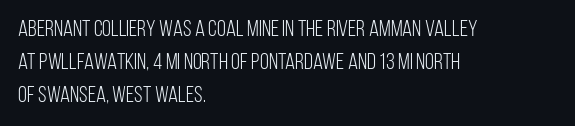
The image shows 23 px text type, upright; set left-aligned, normal line spacing (1.43x), normal letter spacing, not underlined.
